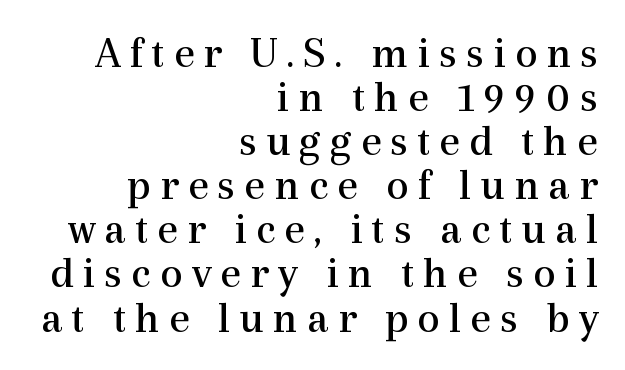
{"serif": "yes", "italic": "no", "bold": "no", "weight": "regular", "width": "normal", "x_height": "medium", "monospaced": "no", "underline": "no", "align": "right", "line_spacing": "tight", "line_spacing_ratio": 0.98, "letter_spacing": "wide", "letter_spacing_em": 0.2, "glyph_px": 45}
